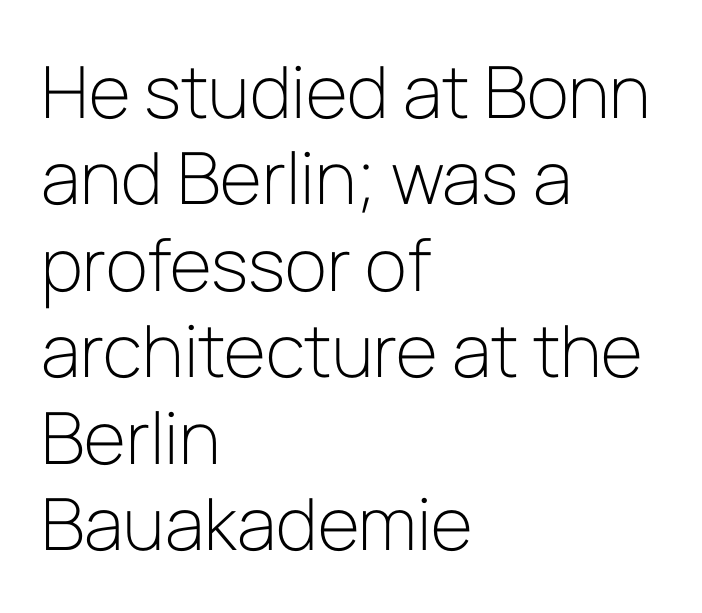
The letters stand upright; this is a roman face. The rag falls on the right side of this text block. The words here are not underlined. Font category for this specimen: sans-serif. Counters stay open thanks to moderate or lighter strokes.
